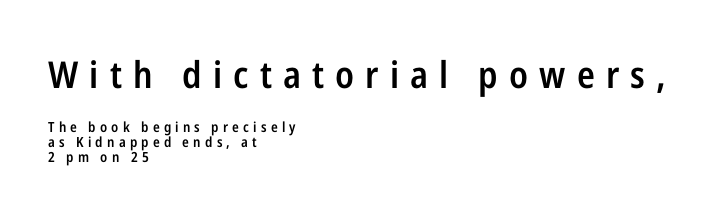
{"serif": "no", "italic": "no", "bold": "semi", "weight": "semibold", "width": "condensed", "stroke_contrast": "low", "x_height": "medium", "monospaced": "no", "underline": "no", "align": "left", "line_spacing": "tight", "line_spacing_ratio": 1.07, "letter_spacing": "wide", "letter_spacing_em": 0.3, "larger_block": "first", "size_ratio": 2.64, "glyph_px": 37}
